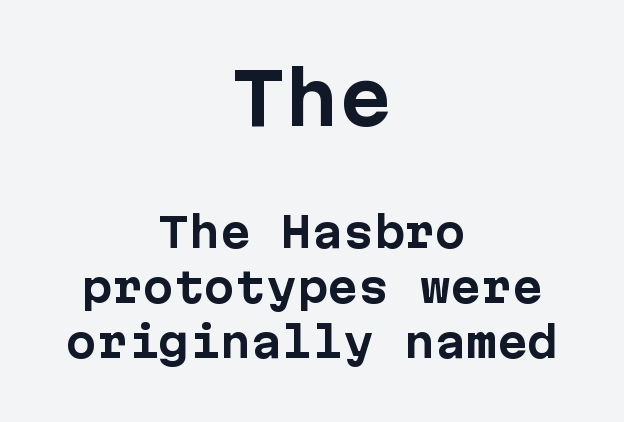
{"serif": "no", "italic": "no", "bold": "yes", "weight": "bold", "width": "normal", "stroke_contrast": "low", "x_height": "medium", "underline": "no", "align": "center", "line_spacing": "normal", "line_spacing_ratio": 1.34, "letter_spacing": "normal", "letter_spacing_em": 0.0, "larger_block": "first", "size_ratio": 1.73, "glyph_px": 71}
